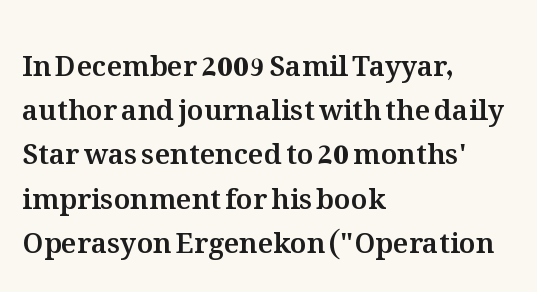
The image shows 28 px text type, upright; set left-aligned, normal line spacing (1.58x), normal letter spacing, not underlined; medium stroke contrast and a medium x-height.
